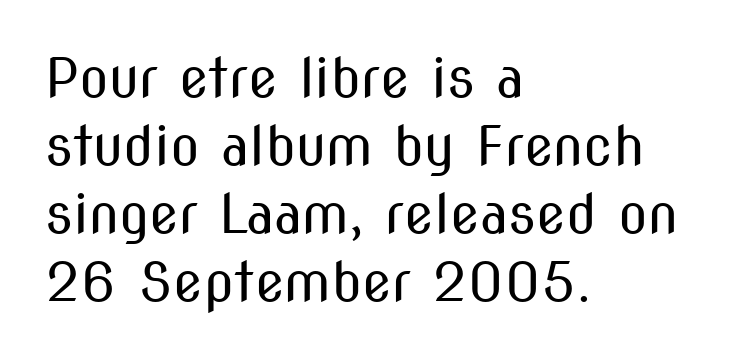
Proportional: the letters do not fall into vertical columns. Is this a sans? Yes — the strokes have no serifs. Unbolded letterforms with no extra heft. Nope, not italic — everything's standing straight. These lines stack with their left ends in a neat column.
